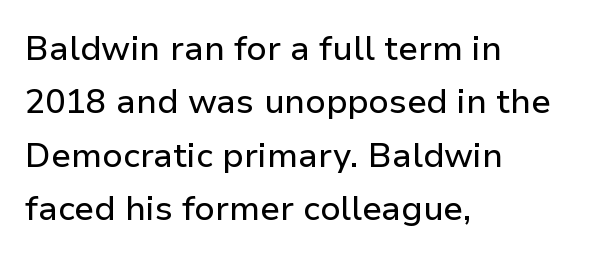
Is this a fixed-width face? No — the glyphs have proportional, varying widths. Nothing unusual about the tracking: characters are spaced as the font intends. The characters display no serif detailing; their extremities are plain. Horizontal alignment here is leftward, the default for most running prose.
